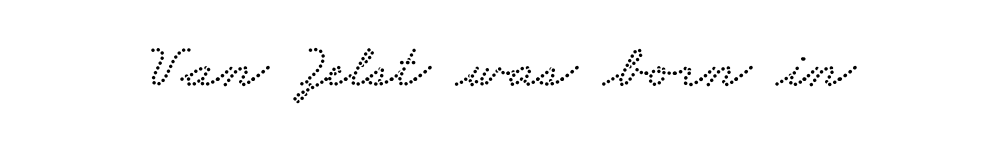
{"serif": "yes", "width": "wide", "stroke_contrast": "low", "x_height": "small", "monospaced": "no", "underline": "no", "letter_spacing": "normal", "letter_spacing_em": 0.0, "glyph_px": 63}
